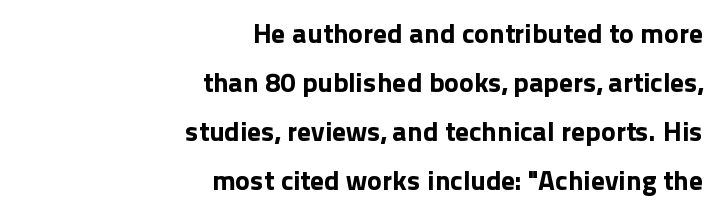
{"serif": "no", "italic": "no", "width": "normal", "stroke_contrast": "low", "x_height": "medium", "monospaced": "no", "underline": "no", "align": "right", "line_spacing_ratio": 1.75, "letter_spacing": "normal", "letter_spacing_em": 0.0, "glyph_px": 28}
